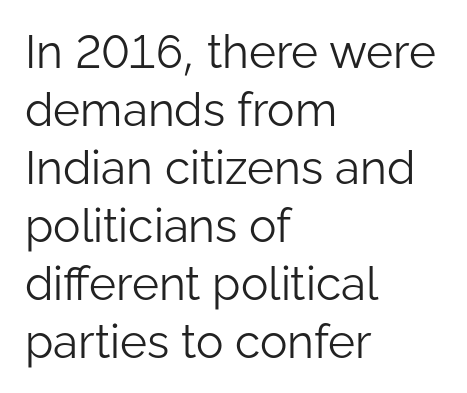
The passage shown is not bold in any degree. Examine the stroke ends and you'll find no serifs. The ragged edge is on the right, which tells us the setting is flush left. Rows of type keep a routine distance in the vertical direction. The string is rendered with underlining switched off.
